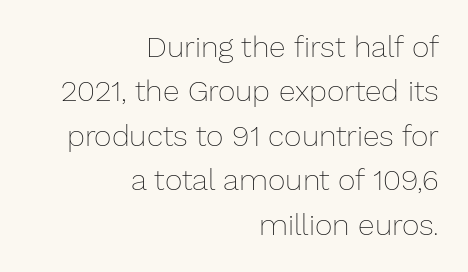
The letters stand straight up with perfectly vertical stems. Regarding leading, the lines here are spaced in the standard way. On a weight scale, this lands at 450 or below. All the whitespace from short lines collects on the left. Unmarked baselines from the first word to the last. These lines are rendered in a variable-pitch font.
